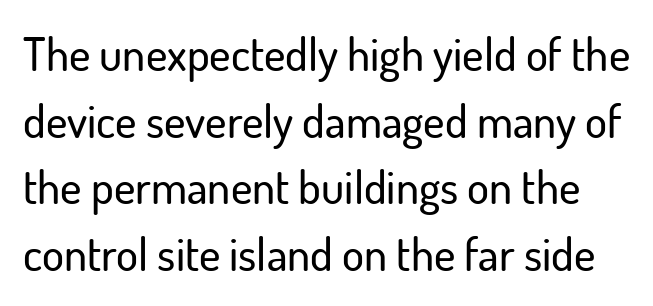
The image shows 46 px sans-serif type, upright; set normal line spacing (1.45x), normal letter spacing, not underlined; low stroke contrast and a small x-height.
